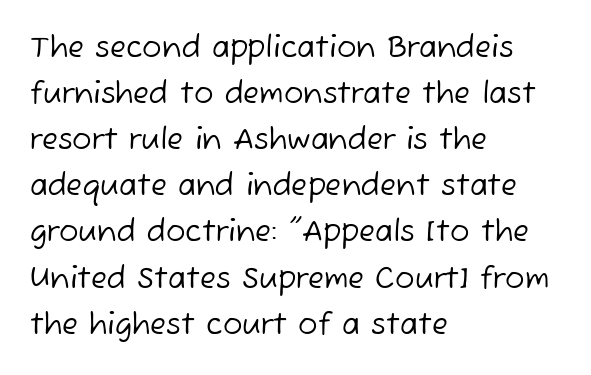
{"serif": "no", "bold": "no", "weight": "regular", "width": "normal", "stroke_contrast": "low", "x_height": "medium", "monospaced": "no", "underline": "no", "align": "left", "line_spacing": "normal", "line_spacing_ratio": 1.59, "letter_spacing": "normal", "letter_spacing_em": 0.0, "glyph_px": 29}
